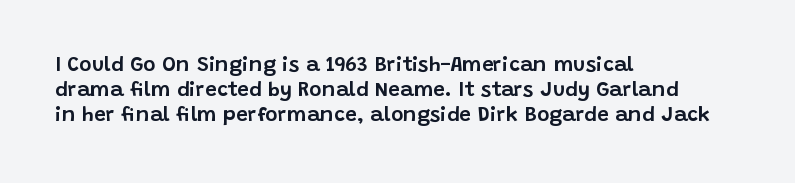
Posture: straight, roman, zero tilt. A clean baseline with only descenders dipping below it. Does the copy run flush right? No — it runs flush left. Tracking value appears to be zero — textbook default spacing.
